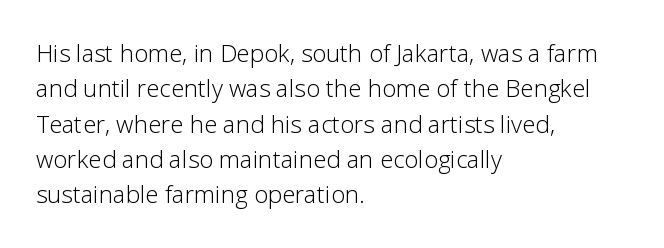
The image shows 24 px text type, upright; set left-aligned, normal line spacing (1.47x), normal letter spacing, not underlined.
